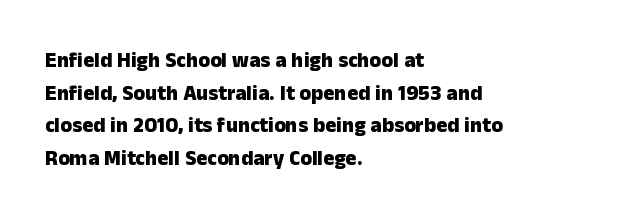
The image shows 21 px bold type, upright; set left-aligned, normal line spacing (1.55x), normal letter spacing, not underlined.
